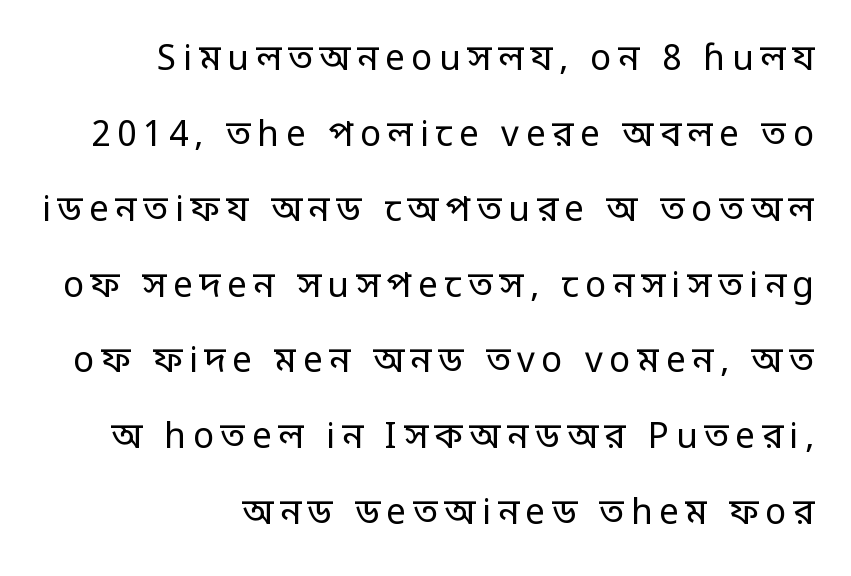
{"serif": "no", "italic": "no", "bold": "no", "weight": "regular", "width": "condensed", "stroke_contrast": "low", "monospaced": "no", "underline": "no", "align": "right", "line_spacing": "loose", "line_spacing_ratio": 2.16, "glyph_px": 35}
